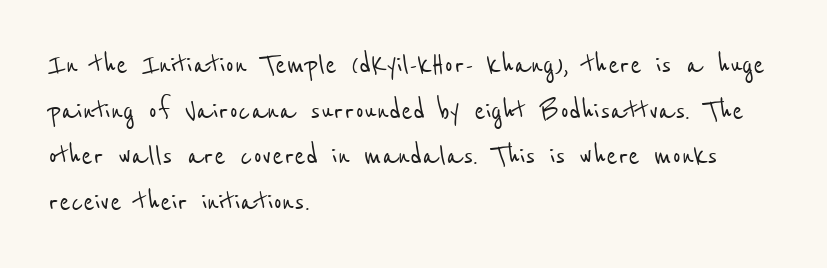
{"serif": "no", "width": "condensed", "stroke_contrast": "low", "x_height": "medium", "monospaced": "no", "underline": "no", "align": "left", "line_spacing": "normal", "line_spacing_ratio": 1.34, "letter_spacing": "normal", "letter_spacing_em": 0.0, "glyph_px": 34}
